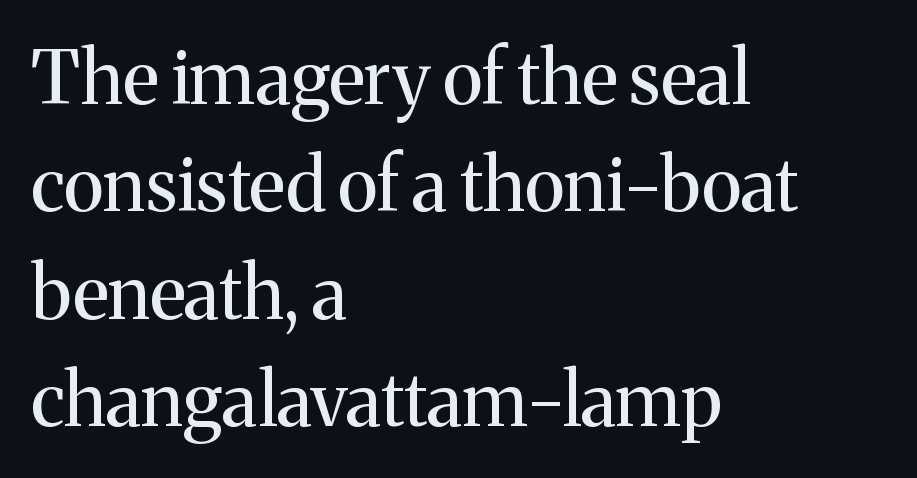
Q: Is the text bold? A: No.
Q: Is the text italic (slanted)? A: No, it is upright.
Q: Is the typeface a serif or a sans-serif typeface? A: Serif.
Q: Is the text underlined? A: No.
Q: How is the paragraph aligned? A: Left-aligned.
Q: Is the spacing between letters normal or unusually wide? A: Normal.
Q: Is the spacing between lines tight, normal or loose? A: Normal.
Q: Width (condensed, normal, or wide)? A: Normal.
Q: Stroke contrast? A: Medium.
Q: x-height? A: Medium.
Q: Monospaced? A: No.
